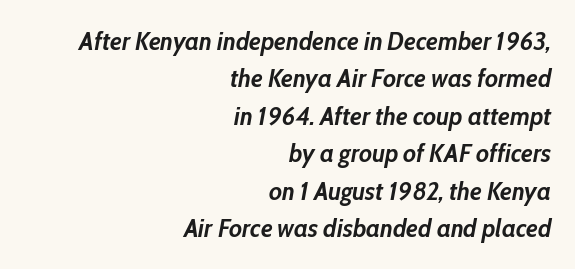
If you drew a line through each stem, it would be angled. The type is set solid horizontally, with unmodified tracking. These lines sit exactly where default settings would place them. Caption: bold face, heavy strokes.
